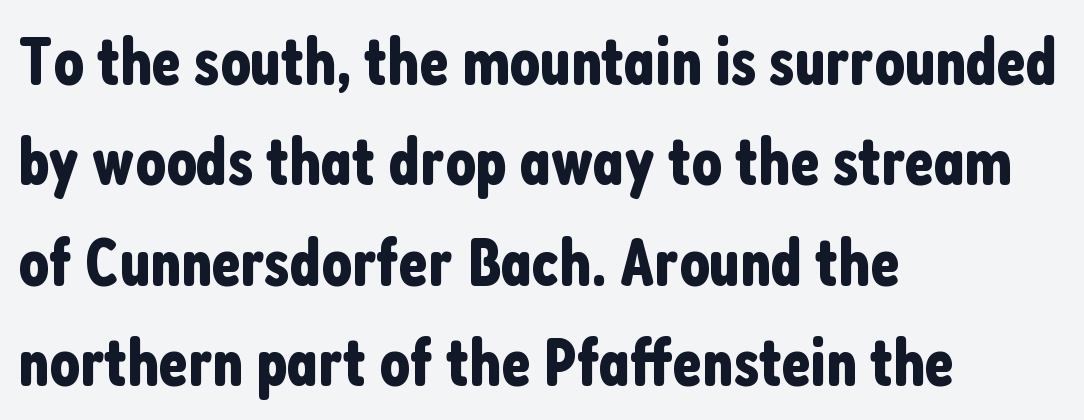
Notice how descenders clear the ascenders below comfortably — that's standard leading. The glyphs in this specimen are sans serif. Type without underlining. A classic flush-left, rag-right setting is used for this passage. When letters stand straight like this, we call the style roman or upright. Nothing unusual about the tracking: characters are spaced as the font intends.
